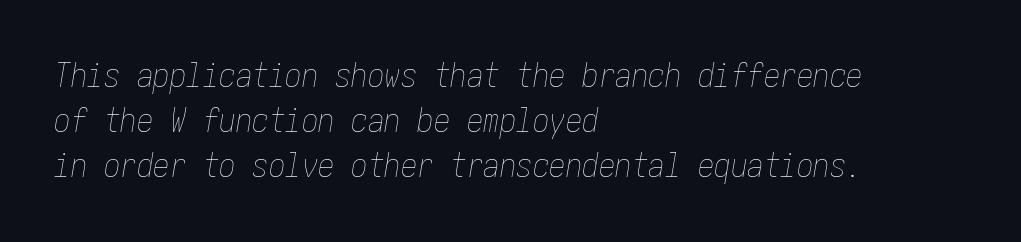
{"italic": "yes", "lean": "right", "slant_degrees": 10, "bold": "no", "weight": "thin", "width": "condensed", "stroke_contrast": "low", "x_height": "medium", "underline": "no", "align": "left", "line_spacing": "normal", "line_spacing_ratio": 1.37, "letter_spacing": "normal", "letter_spacing_em": 0.0, "glyph_px": 33}
